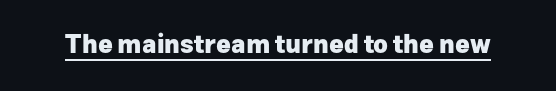
{"italic": "no", "bold": "yes", "underline": "yes", "letter_spacing": "normal", "letter_spacing_em": 0.0, "glyph_px": 25}
